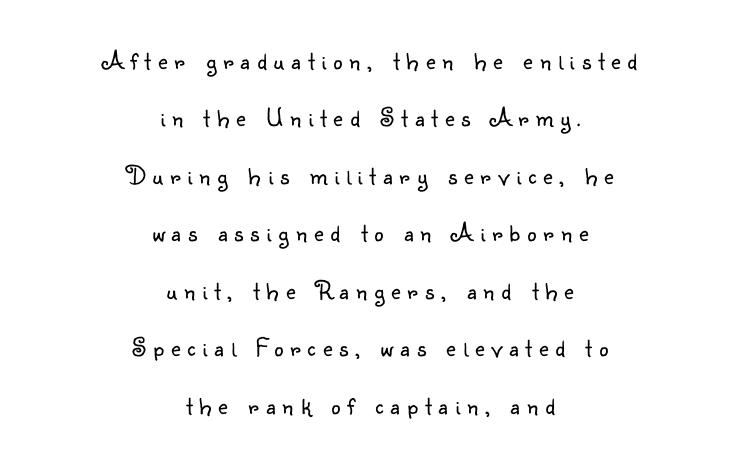
{"italic": "no", "bold": "no", "underline": "no", "align": "center", "line_spacing": "loose", "line_spacing_ratio": 2.21, "letter_spacing": "wide", "letter_spacing_em": 0.27, "glyph_px": 26}
